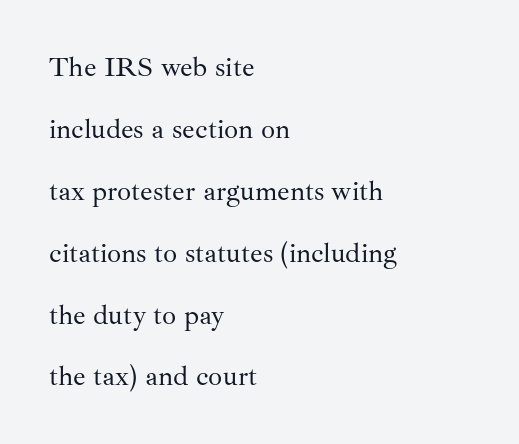
Stroke thickness stays within the range of a standard reading face or lighter. Quick note: interline space is abundant. Old-style or modern, the face here clearly has serifs. This sample has the flowing, uneven cadence of proportional lettering. Look at the tracking — it's just the regular setting, nothing added.
